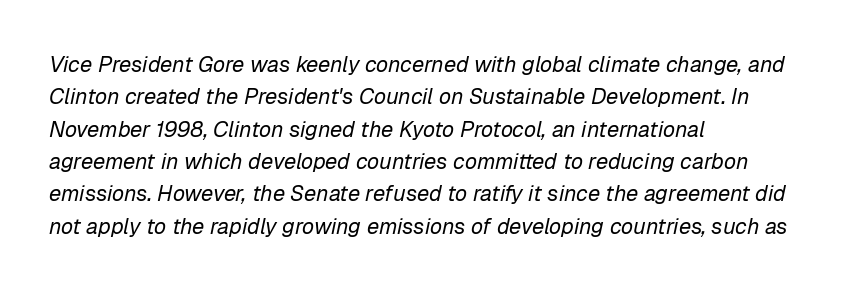
The image shows 22 px text type, italic (leaning right); set left-aligned, normal line spacing (1.47x), normal letter spacing, not underlined.
